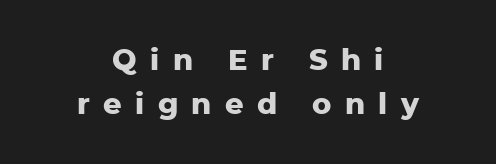
The image shows 29 px heavy sans-serif type, upright; set centered, normal line spacing (1.53x), unusually wide letter spacing (+0.46 em), not underlined; low stroke contrast and a medium x-height.
